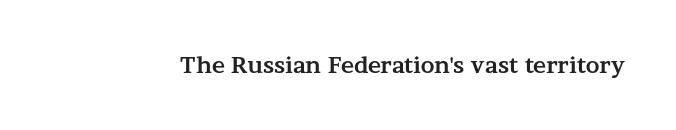
The image shows 22 px bold type, upright; set normal letter spacing, not underlined.
